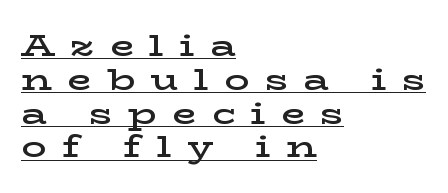
This is the in-between weight designers call semibold or demi. The block of text is dense from top to bottom, with scant space between rows. The paragraph shown leans on its left margin. Classification — serif.
